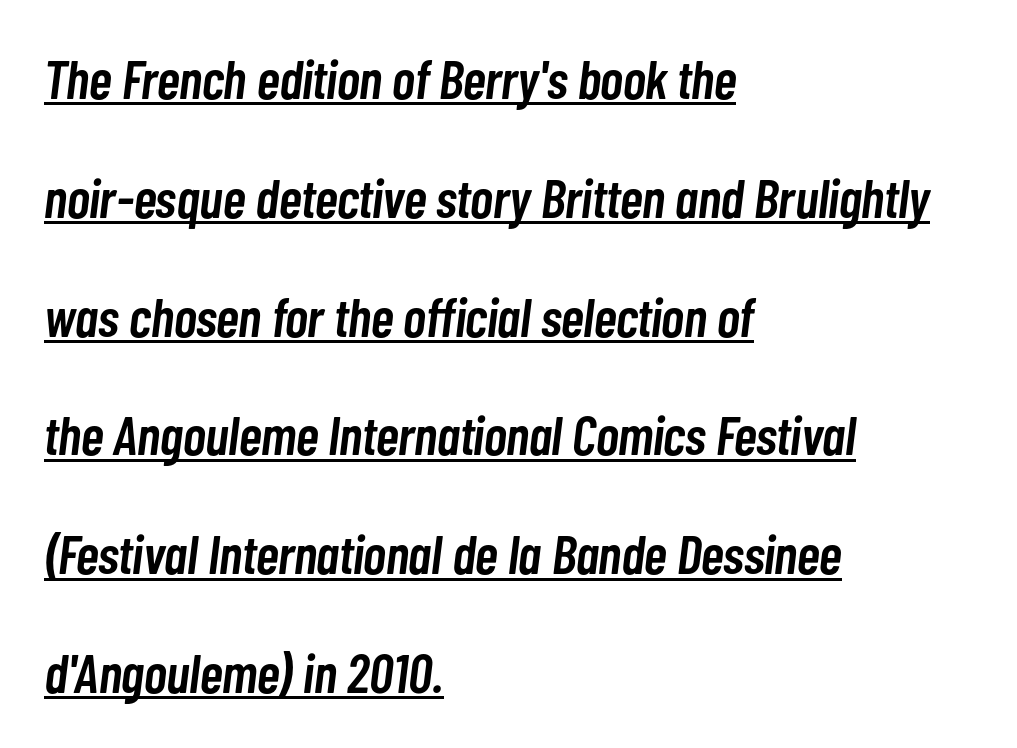
A typesetter would call this zero additional tracking. Line starts are locked; line ends wander. What's the leading like? Stretched, with rows far apart. These lines were composed using italics.
